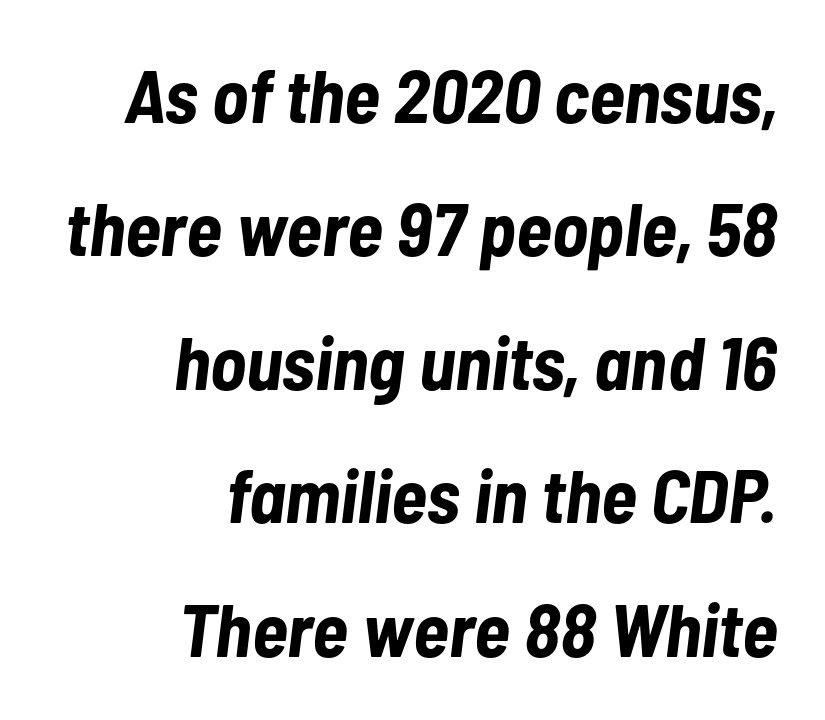
Q: Is the text bold? A: Yes.
Q: Is the text italic (slanted)? A: Yes, it leans right by about 7 degrees.
Q: Is the text underlined? A: No.
Q: How is the paragraph aligned? A: Right-aligned.
Q: Is the spacing between letters normal or unusually wide? A: Normal.
Q: Width (condensed, normal, or wide)? A: Condensed.
Q: Stroke contrast? A: Low.
Q: x-height? A: Medium.
Q: Monospaced? A: No.
